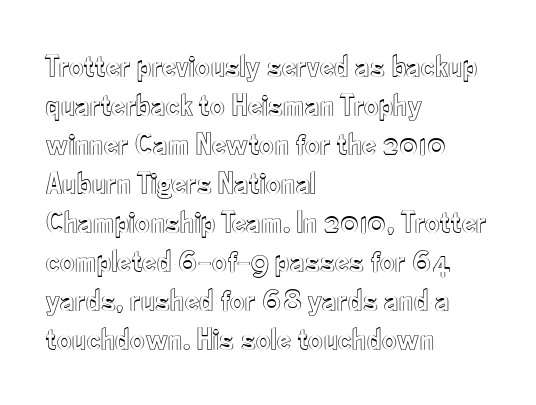
Q: Is the text italic (slanted)? A: No, it is upright.
Q: Is the text underlined? A: No.
Q: How is the paragraph aligned? A: Left-aligned.
Q: Is the spacing between letters normal or unusually wide? A: Normal.
Q: Width (condensed, normal, or wide)? A: Condensed.
Q: x-height? A: Small.
Q: Monospaced? A: No.
